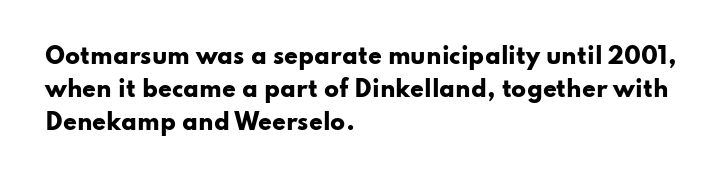
{"italic": "no", "bold": "yes", "underline": "no", "align": "left", "line_spacing": "normal", "line_spacing_ratio": 1.5, "letter_spacing": "normal", "letter_spacing_em": 0.0, "glyph_px": 22}
